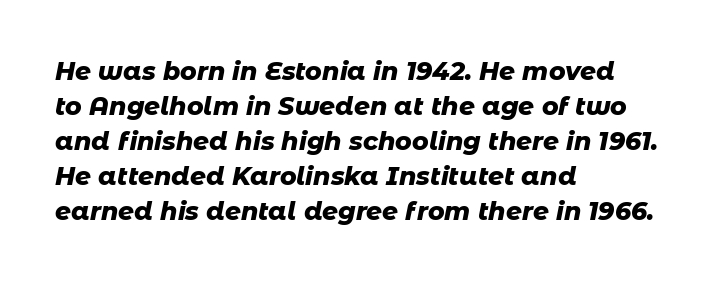
Regular leading. Characters are canted at an angle relative to the baseline's perpendicular. Quick note: underline off. Line beginnings align vertically; line endings do not. Heavy, bold letterforms.
